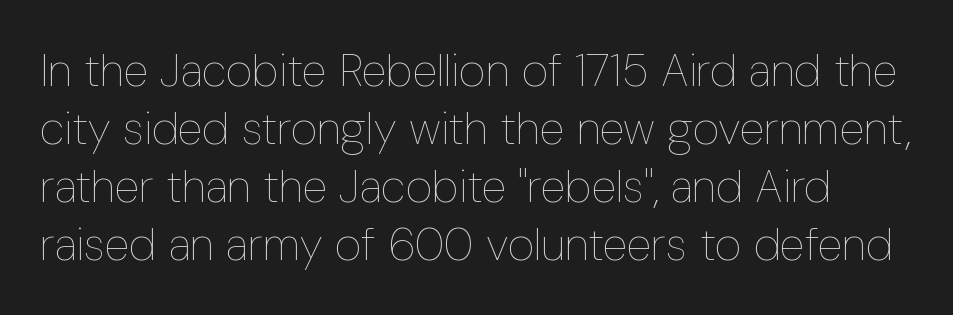
Baseline-to-baseline distance is the conventional proportion of letter height. A typesetter would call this zero additional tracking. Stroke mass is kept to a normal reading level or below. The face used here is proportionally spaced, like ordinary book or web type. The typography opts for an upright posture over an oblique one.
